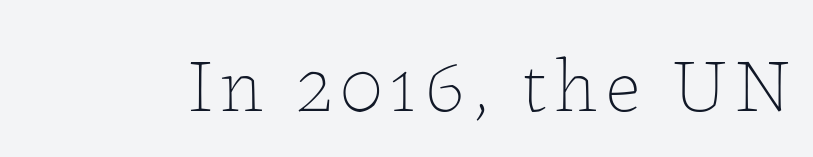
Q: Is the text bold? A: No.
Q: Is the text italic (slanted)? A: No, it is upright.
Q: Is the text underlined? A: No.
Q: Width (condensed, normal, or wide)? A: Normal.
Q: Stroke contrast? A: Low.
Q: x-height? A: Medium.
Q: Monospaced? A: No.
